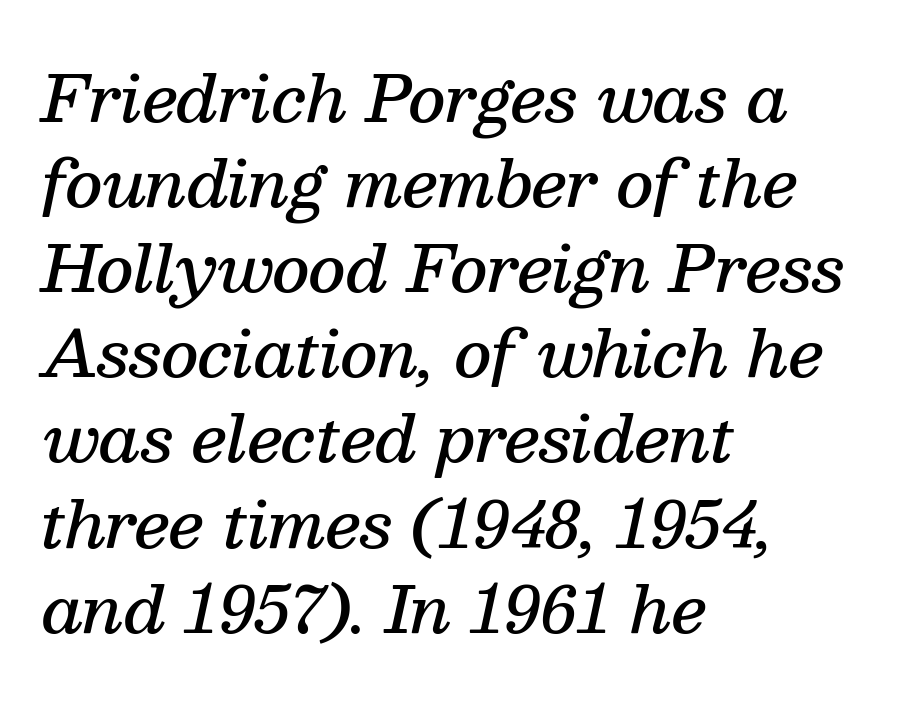
{"serif": "yes", "italic": "yes", "lean": "right", "slant_degrees": 13, "bold": "semi", "weight": "semibold", "width": "normal", "stroke_contrast": "medium", "x_height": "medium", "monospaced": "no", "underline": "no", "align": "left", "line_spacing": "normal", "line_spacing_ratio": 1.33, "letter_spacing": "normal", "letter_spacing_em": 0.0, "glyph_px": 64}
